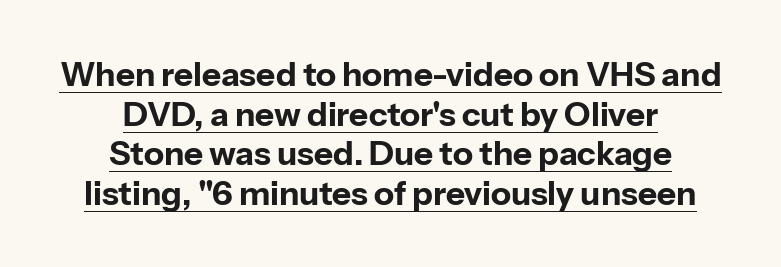
{"serif": "no", "italic": "no", "bold": "yes", "weight": "bold", "width": "normal", "stroke_contrast": "low", "x_height": "medium", "monospaced": "no", "underline": "yes", "align": "center", "line_spacing_ratio": 1.2, "letter_spacing": "normal", "letter_spacing_em": 0.0, "glyph_px": 33}
